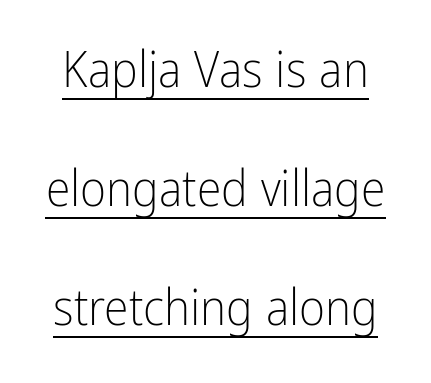
{"serif": "no", "italic": "no", "bold": "no", "weight": "light", "width": "condensed", "stroke_contrast": "low", "x_height": "medium", "monospaced": "no", "underline": "yes", "line_spacing": "loose", "line_spacing_ratio": 2.38, "letter_spacing": "normal", "letter_spacing_em": 0.0, "glyph_px": 50}
